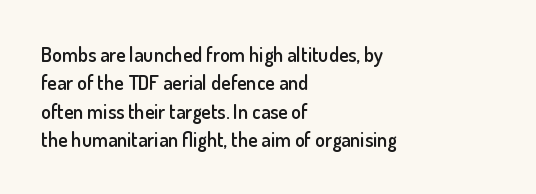
Q: Is the text bold? A: Semi-bold.
Q: Is the text italic (slanted)? A: No, it is upright.
Q: Is the text underlined? A: No.
Q: How is the paragraph aligned? A: Left-aligned.
Q: Is the spacing between letters normal or unusually wide? A: Normal.
Q: Is the spacing between lines tight, normal or loose? A: Normal.
